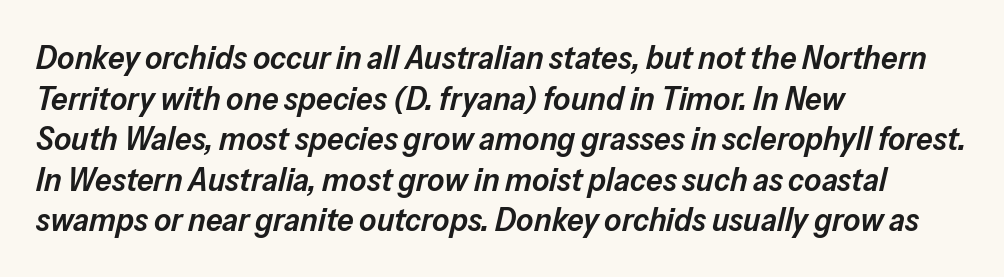
The image shows 33 px semibold type, italic (leaning right); set left-aligned, line spacing 1.23x, normal letter spacing, not underlined; low stroke contrast and a medium x-height.
